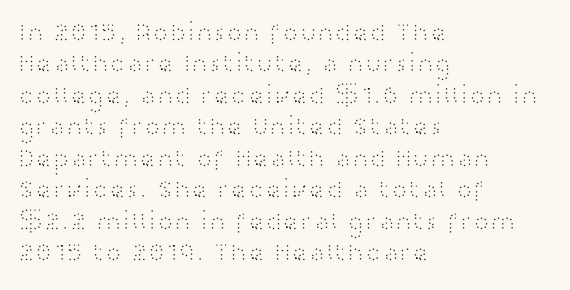
{"italic": "no", "bold": "no", "underline": "no", "align": "left", "line_spacing_ratio": 1.21, "letter_spacing": "normal", "letter_spacing_em": 0.0, "glyph_px": 26}
